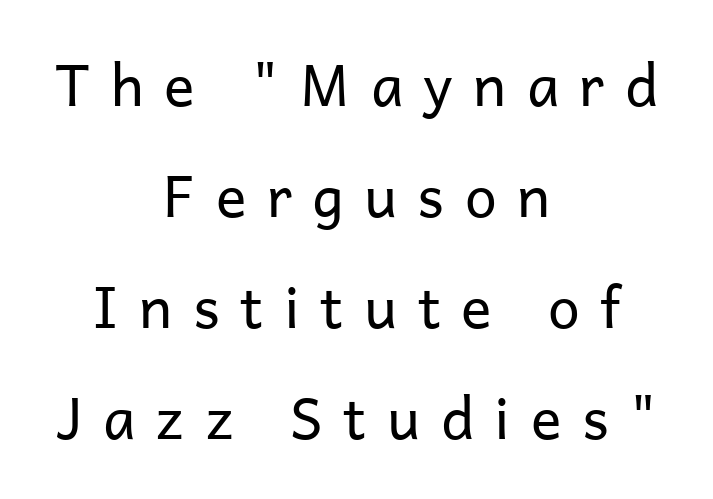
Posture: upright roman. Vertically, the passage feels expansive, rows floating well apart. The face used here is rendered with a markedly widened letterfit. The space beneath each line is pristine and unruled. Note the varied advance widths — an 'i' is clearly narrower than an 'm'. A centered setting, common on invitations and titles, is used for this passage.
